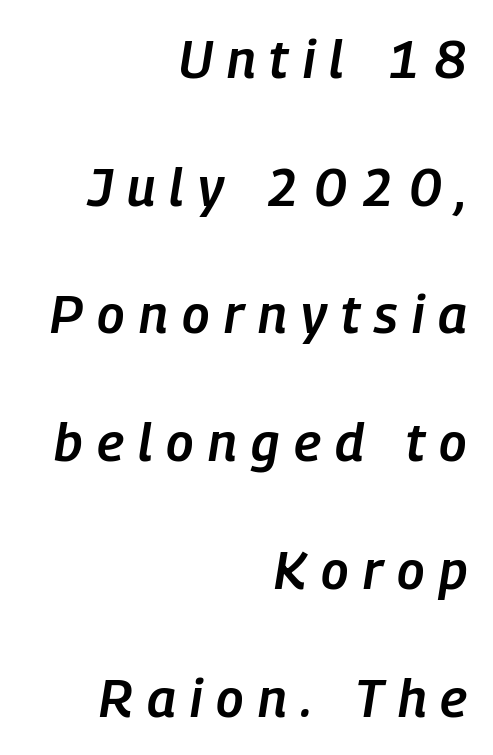
The image shows 53 px semibold, condensed type, italic (leaning right); set right-aligned, loose line spacing (2.41x), unusually wide letter spacing (+0.27 em), not underlined; low stroke contrast and a medium x-height.
